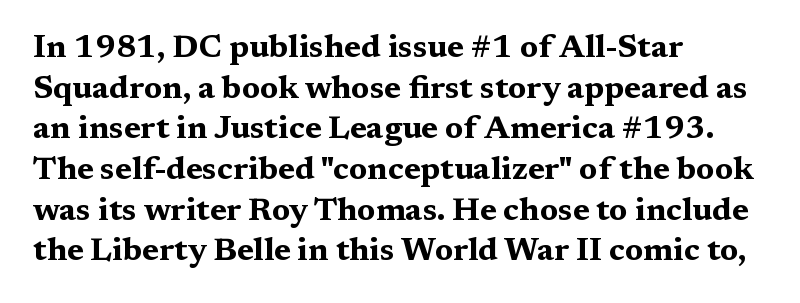
Check the space under the baseline: it is left empty. Between one letter and the next there's only the usual sliver of space. Classification — serif. Is the block centered? No — it sits flush against the left margin. Successive baselines arrive at the customary interval. These lines are rendered in a variable-pitch font.
